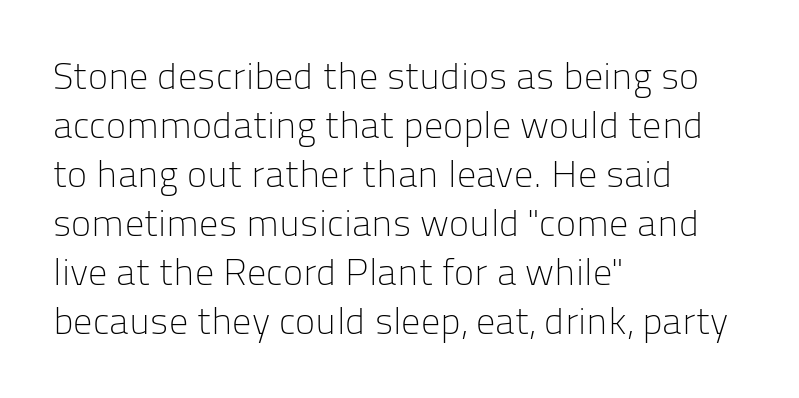
Q: Is the text bold? A: No.
Q: Is the text italic (slanted)? A: No, it is upright.
Q: Is the typeface a serif or a sans-serif typeface? A: Sans-serif.
Q: Is the text underlined? A: No.
Q: How is the paragraph aligned? A: Left-aligned.
Q: Is the spacing between letters normal or unusually wide? A: Normal.
Q: Is the spacing between lines tight, normal or loose? A: Normal.
Q: Width (condensed, normal, or wide)? A: Normal.
Q: Stroke contrast? A: Low.
Q: x-height? A: Medium.
Q: Monospaced? A: No.
